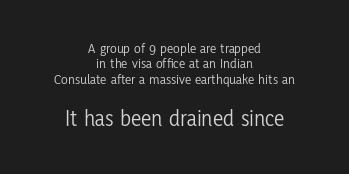
The image shows 23 px text type, upright; set centered, tight line spacing (1.1x), normal letter spacing, not underlined; the second (bottom) block is 1.64x larger.
